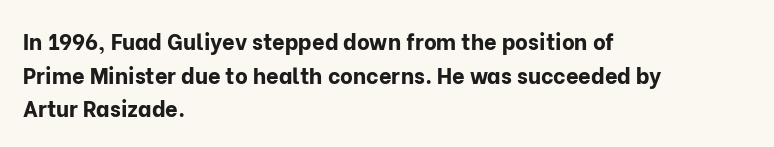
This sample is left-justified, so line endings fall wherever the words run out. Ascenders rise straight up at ninety degrees. Notice how descenders clear the ascenders below comfortably — that's standard leading. Is the type bold? Yes — the strokes are clearly thick and heavy.
